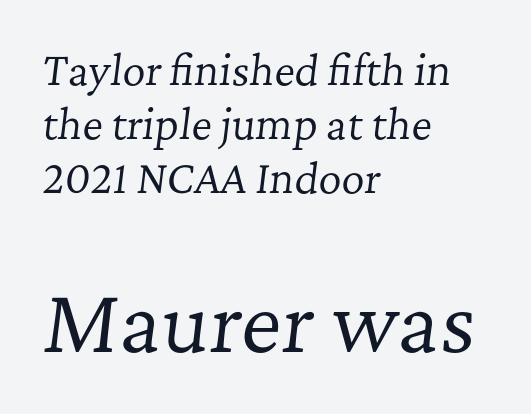
The image shows 79 px regular-weight serif type, italic (leaning right); set left-aligned, normal line spacing (1.35x), normal letter spacing, not underlined; the second (bottom) block is 1.98x larger; low stroke contrast and a medium x-height.
